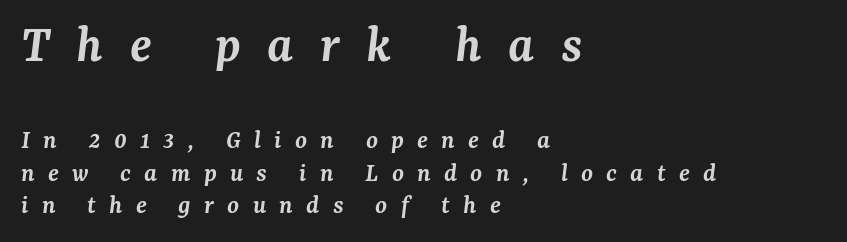
The image shows 54 px semibold serif type, italic (leaning right); set left-aligned, line spacing 1.19x, unusually wide letter spacing (+0.49 em), not underlined; the first (top) block is 2.0x larger; medium stroke contrast and a medium x-height.
